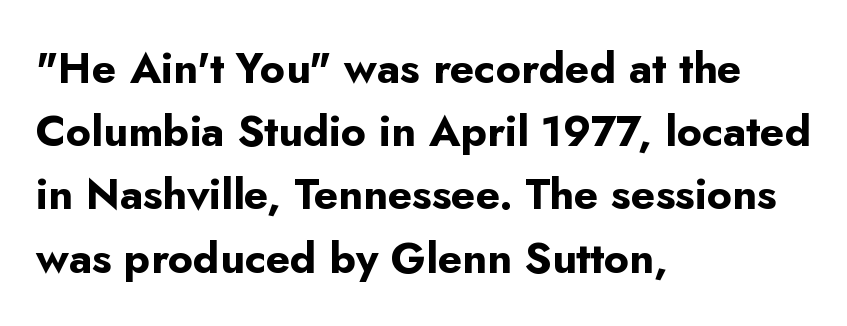
The image shows 43 px bold sans-serif type, upright; set left-aligned, normal line spacing (1.47x), normal letter spacing, not underlined; low stroke contrast and a small x-height.
